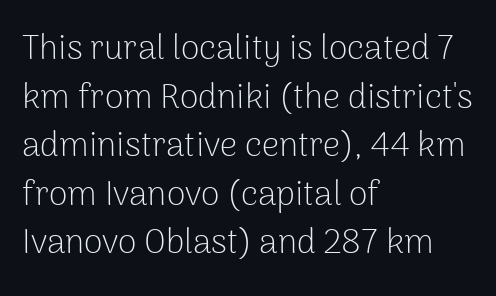
{"serif": "no", "italic": "no", "bold": "no", "weight": "light", "width": "normal", "stroke_contrast": "low", "x_height": "medium", "monospaced": "no", "underline": "no", "align": "left", "line_spacing": "normal", "line_spacing_ratio": 1.43, "letter_spacing": "normal", "letter_spacing_em": 0.0, "glyph_px": 34}
